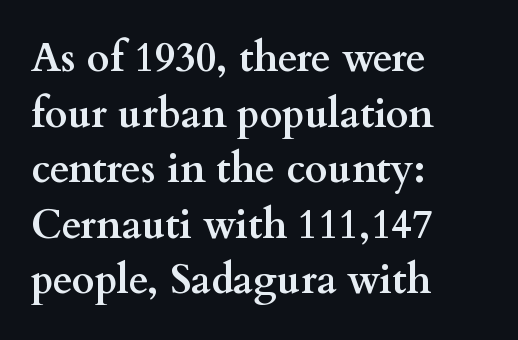
Heavy-handed strokes throughout: this text is bold. The foot of each line stays bare and open. These lines are composed in type with serifs. Is the block centered? No — it sits flush against the left margin. You could not count columns in this text — the font is proportionally spaced.
